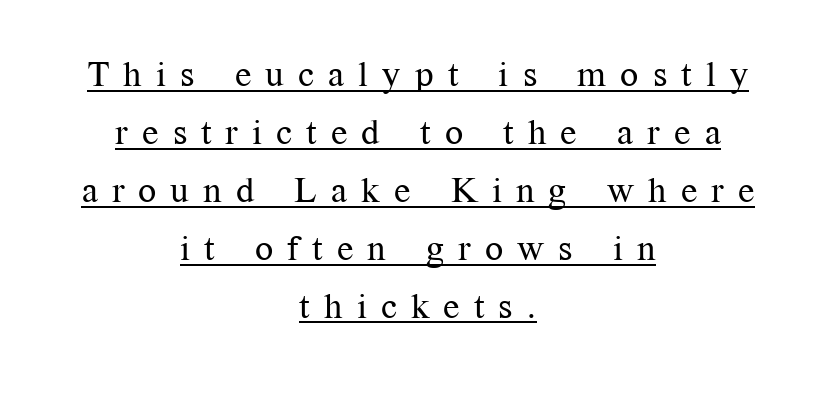
Quick note: underline on. Old-style or modern, the face here clearly has serifs. Weight: in the light-to-regular range. Each letter keeps its own natural width here, so spacing adapts to shape.
